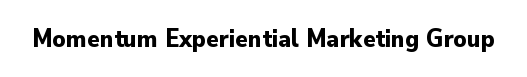
Only glyphs here, with clear space below each row. Rendered with straight, roman letterforms. The glyphs have the mass of a bold cut. Observe the ordinary spacing: letters are neighbours, not strangers.
